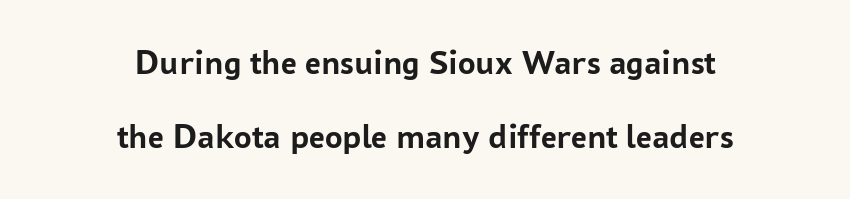
{"serif": "no", "italic": "no", "bold": "yes", "weight": "semibold", "width": "normal", "stroke_contrast": "low", "x_height": "medium", "monospaced": "no", "underline": "no", "align": "center", "line_spacing": "loose", "line_spacing_ratio": 2.12, "letter_spacing": "normal", "letter_spacing_em": 0.0, "glyph_px": 35}
